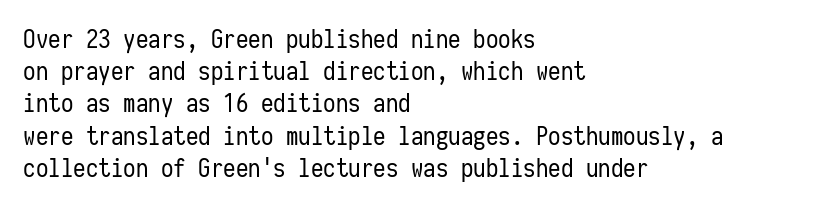
The image shows 25 px text type, upright; set left-aligned, normal line spacing (1.29x), normal letter spacing, not underlined.
